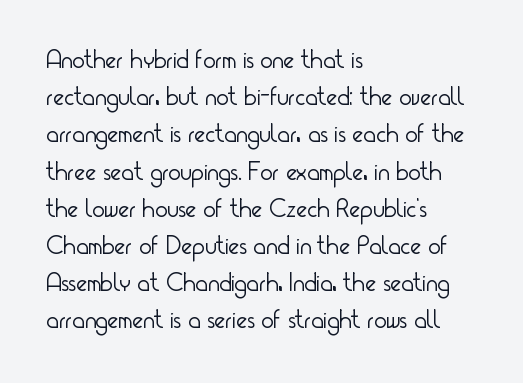
{"italic": "no", "bold": "no", "underline": "no", "align": "left", "line_spacing": "normal", "line_spacing_ratio": 1.43, "letter_spacing": "normal", "letter_spacing_em": 0.0, "glyph_px": 26}
